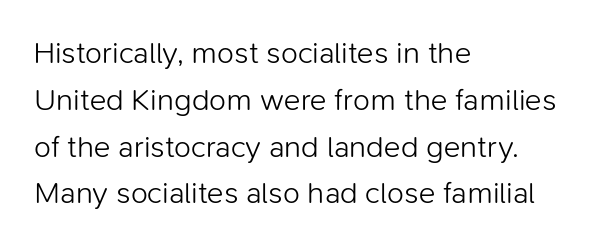
Q: Is the text bold? A: No.
Q: Is the text italic (slanted)? A: No, it is upright.
Q: Is the typeface a serif or a sans-serif typeface? A: Sans-serif.
Q: Is the text underlined? A: No.
Q: How is the paragraph aligned? A: Left-aligned.
Q: Is the spacing between letters normal or unusually wide? A: Normal.
Q: Is the spacing between lines tight, normal or loose? A: Normal.
Q: Width (condensed, normal, or wide)? A: Normal.
Q: Stroke contrast? A: Low.
Q: x-height? A: Medium.
Q: Monospaced? A: No.
